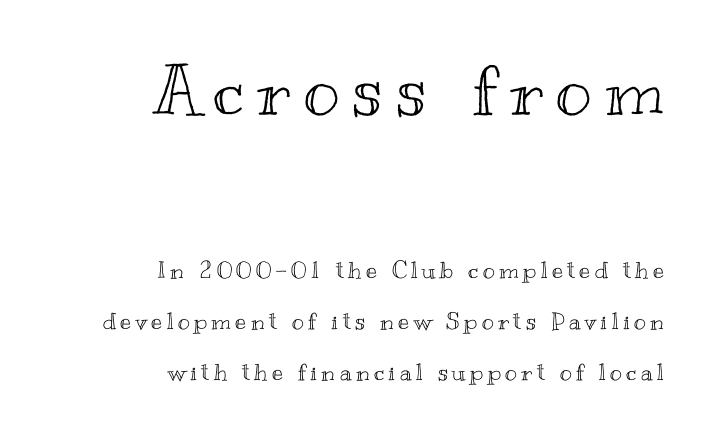
The image shows 69 px wide type, upright; set right-aligned, loose line spacing (2.22x), not underlined; the first (top) block is 3.0x larger; a small x-height.
